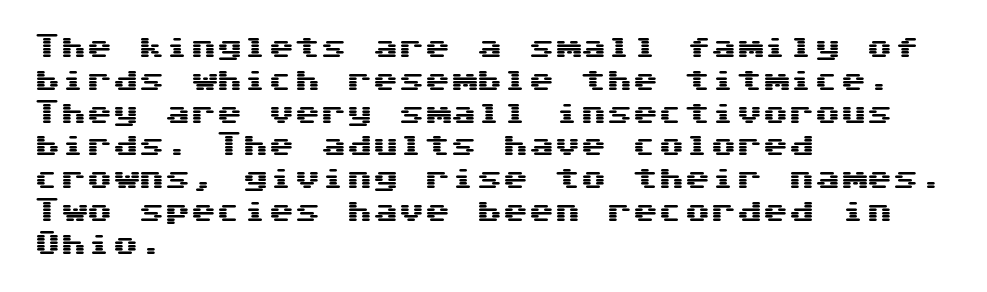
{"italic": "no", "underline": "no", "align": "left", "line_spacing": "normal", "line_spacing_ratio": 1.26, "letter_spacing": "normal", "letter_spacing_em": 0.0, "glyph_px": 26}
